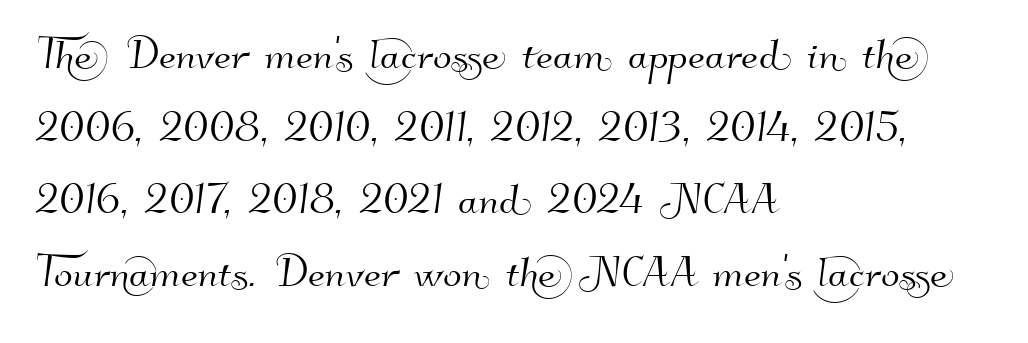
{"serif": "no", "width": "normal", "stroke_contrast": "high", "x_height": "small", "monospaced": "no", "underline": "no", "align": "left", "line_spacing": "normal", "line_spacing_ratio": 1.32, "letter_spacing": "normal", "letter_spacing_em": 0.0, "glyph_px": 55}
